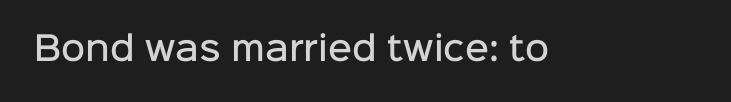
These lines keep a tight, regular rhythm from letter to letter. Do the characters align in a grid? No, the font is proportional. Only glyphs here, with clear space below each row. The font's upright variant was chosen for this text.
